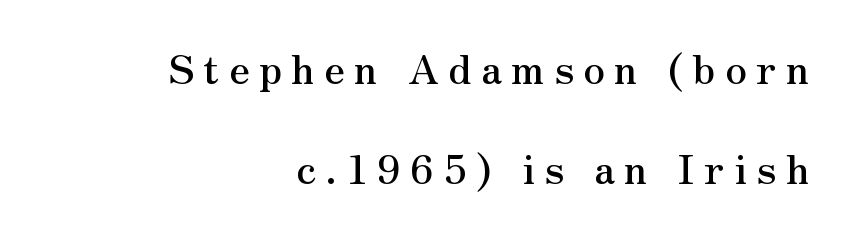
{"serif": "yes", "italic": "no", "width": "normal", "stroke_contrast": "medium", "x_height": "small", "monospaced": "no", "underline": "no", "align": "right", "line_spacing": "loose", "line_spacing_ratio": 2.49, "letter_spacing": "wide", "letter_spacing_em": 0.24, "glyph_px": 40}
